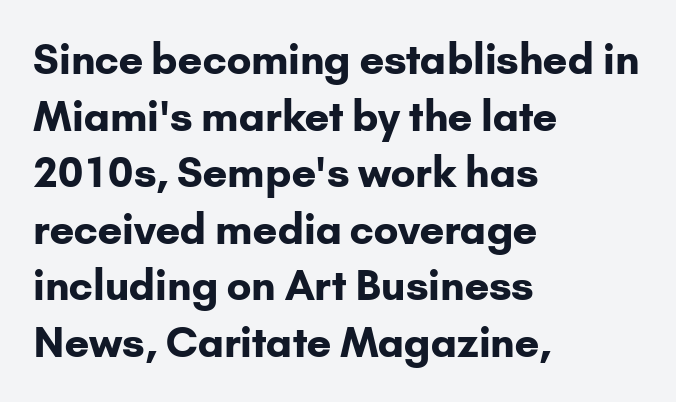
The image shows 41 px bold sans-serif type, upright; set left-aligned, normal line spacing (1.38x), normal letter spacing, not underlined; low stroke contrast and a small x-height.
